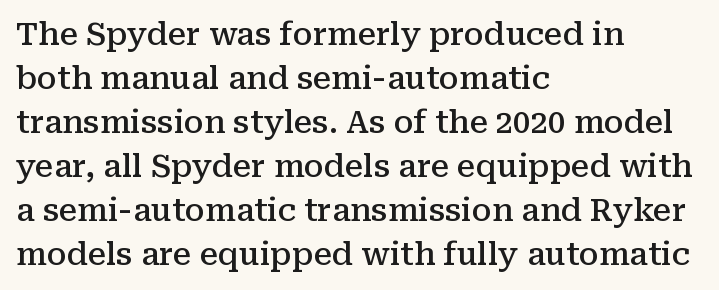
Q: Is the text bold? A: Semi-bold.
Q: Is the text italic (slanted)? A: No, it is upright.
Q: Is the typeface a serif or a sans-serif typeface? A: Serif.
Q: Is the text underlined? A: No.
Q: How is the paragraph aligned? A: Left-aligned.
Q: Is the spacing between letters normal or unusually wide? A: Normal.
Q: Is the spacing between lines tight, normal or loose? A: Normal.
Q: Width (condensed, normal, or wide)? A: Normal.
Q: Stroke contrast? A: Medium.
Q: x-height? A: Medium.
Q: Monospaced? A: No.
